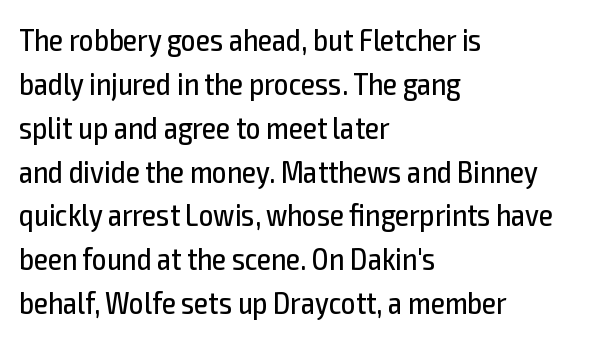
Proportional: the letters do not fall into vertical columns. No italicization has been applied; the sample stays upright. The characters display no serif detailing; their extremities are plain. The compositor pushed each line to the left boundary. Observe the ordinary spacing: letters are neighbours, not strangers. Compared with typical paragraphs, the rows here are spaced about the same.
